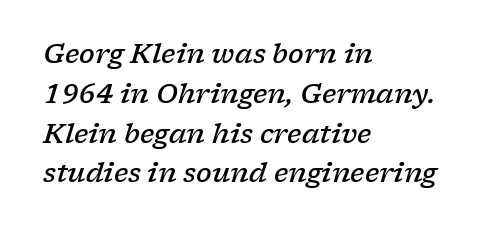
{"italic": "yes", "lean": "right", "slant_degrees": 17, "bold": "semi", "underline": "no", "align": "left", "line_spacing": "normal", "line_spacing_ratio": 1.53, "letter_spacing": "normal", "letter_spacing_em": 0.0, "glyph_px": 26}
